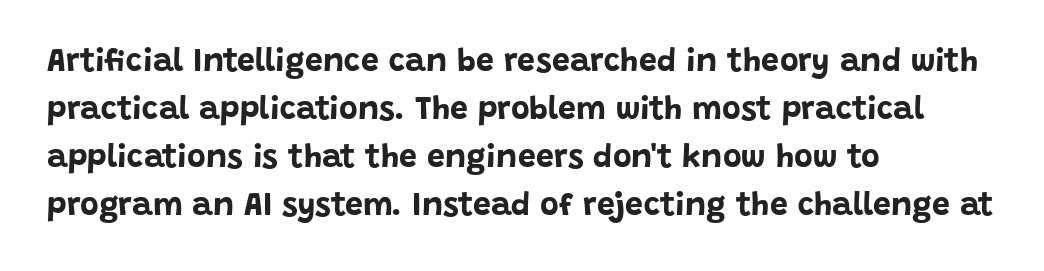
The image shows 32 px bold sans-serif type, upright; set left-aligned, normal line spacing (1.5x), normal letter spacing, not underlined; low stroke contrast and a large x-height.
